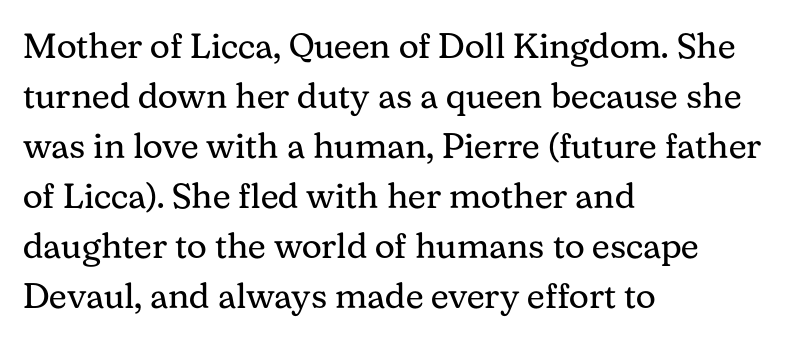
Just letters on the line, the space beneath them empty. Posture: vertical. No chunkiness to these letters — they're not bold. Classification — serif.
